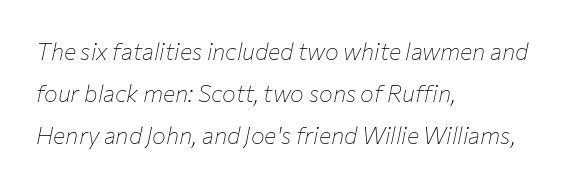
{"italic": "yes", "lean": "right", "slant_degrees": 12, "bold": "no", "underline": "no", "align": "left", "line_spacing_ratio": 1.83, "letter_spacing": "normal", "letter_spacing_em": 0.0, "glyph_px": 23}
